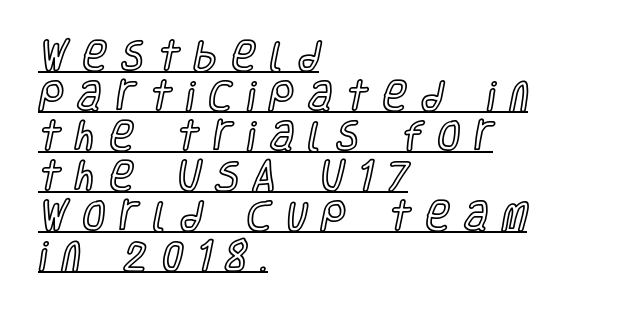
Q: Is the text italic (slanted)? A: Yes.
Q: Is the text underlined? A: Yes.
Q: How is the paragraph aligned? A: Left-aligned.
Q: Is the spacing between letters normal or unusually wide? A: Unusually wide.
Q: Width (condensed, normal, or wide)? A: Condensed.
Q: x-height? A: Large.
Q: Monospaced? A: No.
